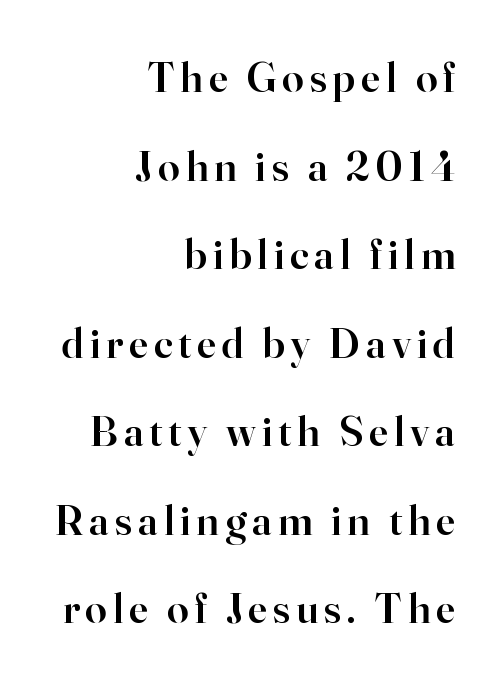
{"serif": "yes", "italic": "no", "bold": "semi", "weight": "semibold", "width": "normal", "stroke_contrast": "high", "x_height": "small", "monospaced": "no", "underline": "no", "align": "right", "line_spacing": "loose", "line_spacing_ratio": 2.06, "glyph_px": 43}
